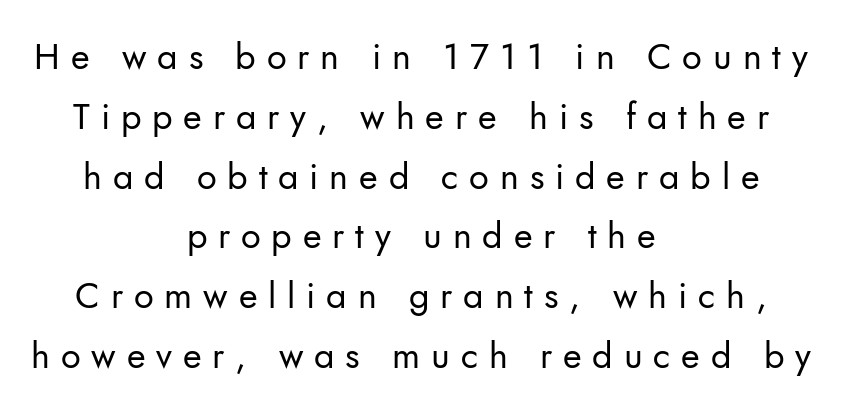
{"serif": "no", "italic": "no", "bold": "no", "weight": "regular", "width": "normal", "stroke_contrast": "low", "x_height": "small", "monospaced": "no", "underline": "no", "align": "center", "line_spacing": "normal", "line_spacing_ratio": 1.66, "letter_spacing": "wide", "letter_spacing_em": 0.3, "glyph_px": 36}
